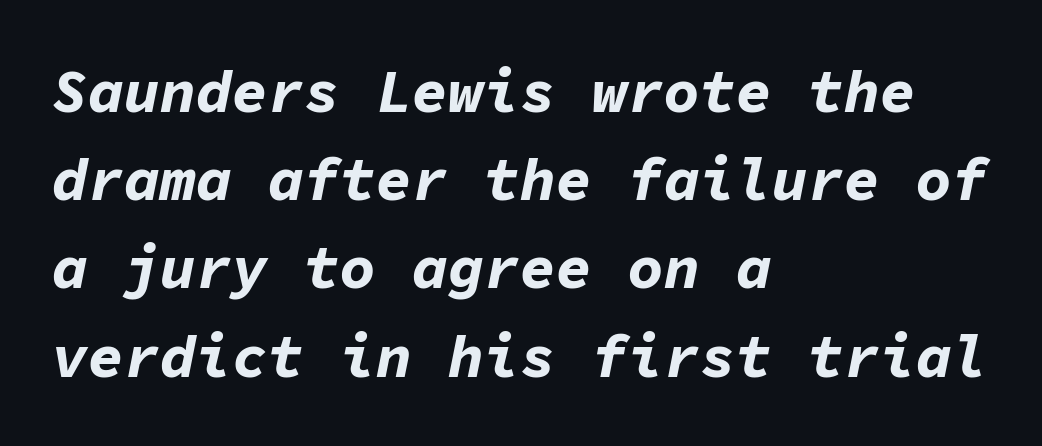
Plain, unruled lines of type. The glyphs look as if they've been sheared to an angle. Short and long lines alike share a common starting point at left. What weight is shown? A full bold with thick strokes.
